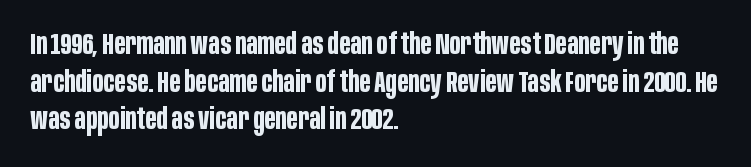
Rule under the text: the space is simply empty. A student would call this left alignment; a typographer would say flush left, rag right. A roman cut, with each character standing at attention. The rows are spaced the way most documents space them.
